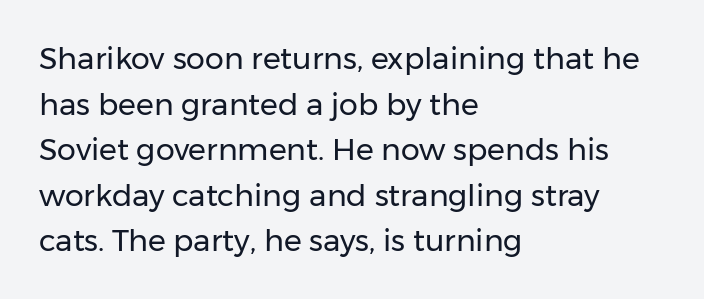
Character widths vary here, with narrow letters taking less room than wide ones. Check where the strokes stop: nothing finishes them off — pure sans. The type is set solid horizontally, with unmodified tracking. The font's upright variant was chosen for this text. Words float on clear page, feet unadorned.
